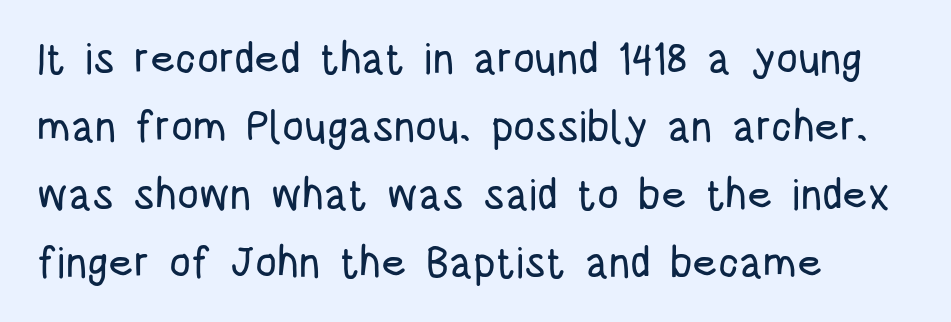
{"serif": "no", "italic": "no", "width": "condensed", "stroke_contrast": "low", "x_height": "large", "monospaced": "no", "underline": "no", "align": "left", "line_spacing": "normal", "line_spacing_ratio": 1.58, "letter_spacing": "normal", "letter_spacing_em": 0.0, "glyph_px": 43}
